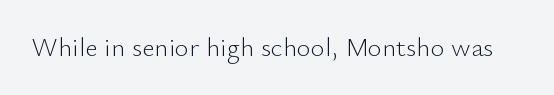
Q: Is the text bold? A: No.
Q: Is the text italic (slanted)? A: No, it is upright.
Q: Is the text underlined? A: No.
Q: Is the spacing between letters normal or unusually wide? A: Normal.
